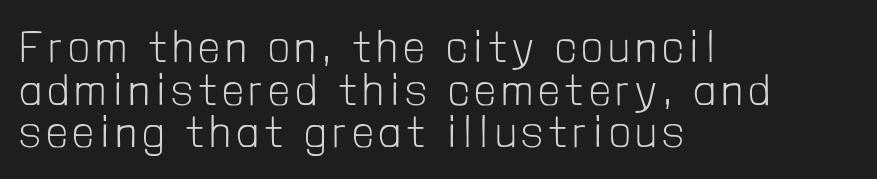
The image shows 44 px light, condensed sans-serif type, upright; set left-aligned, tight line spacing (0.97x), not underlined; low stroke contrast and a medium x-height.
